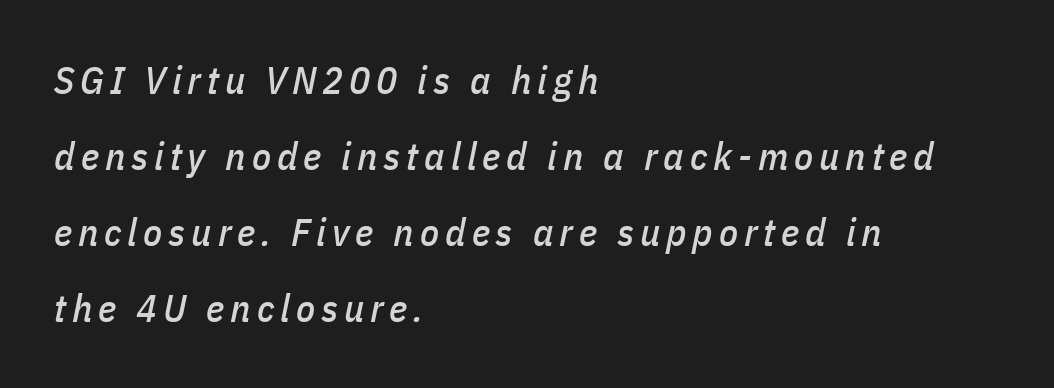
Q: Is the text italic (slanted)? A: Yes, it leans right by about 11 degrees.
Q: Is the text underlined? A: No.
Q: How is the paragraph aligned? A: Left-aligned.
Q: Is the spacing between lines tight, normal or loose? A: Loose.
Q: Width (condensed, normal, or wide)? A: Condensed.
Q: Stroke contrast? A: Low.
Q: x-height? A: Medium.
Q: Monospaced? A: No.
